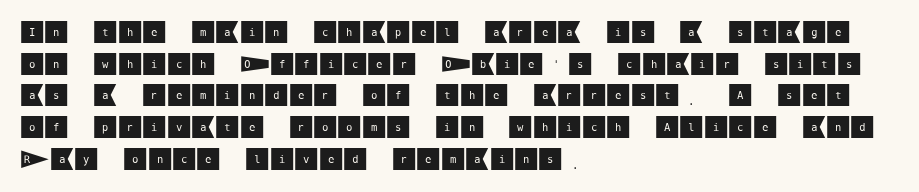
The rows are spaced the way most documents space them. No extra tracking has been applied to these lines. Which margin do the lines hug? The left one — the right edge is uneven. The gap between lines stays unmarked. If you drew a line through each stem, it would be perfectly vertical.
